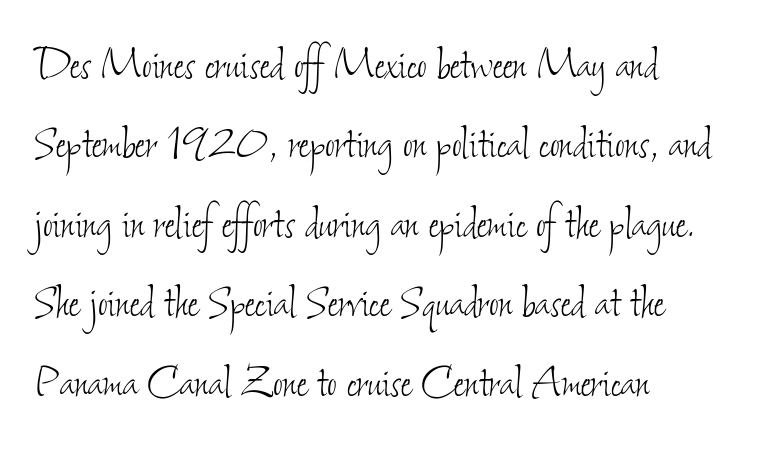
{"bold": "no", "weight": "thin", "width": "condensed", "stroke_contrast": "low", "x_height": "small", "monospaced": "no", "underline": "no", "align": "left", "line_spacing": "normal", "line_spacing_ratio": 1.5, "letter_spacing": "normal", "letter_spacing_em": 0.0, "glyph_px": 53}
